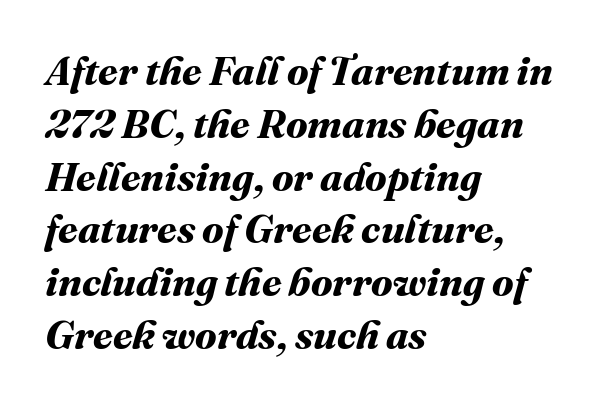
Horizontal bands of white between lines are of average thickness. Type without underlining. These lines are rendered in a variable-pitch font. All the whitespace from short lines collects on the right. Spacing between characters is what you'd get straight out of the box. Compared with an ordinary text face, these strokes are far heavier — a full bold.
